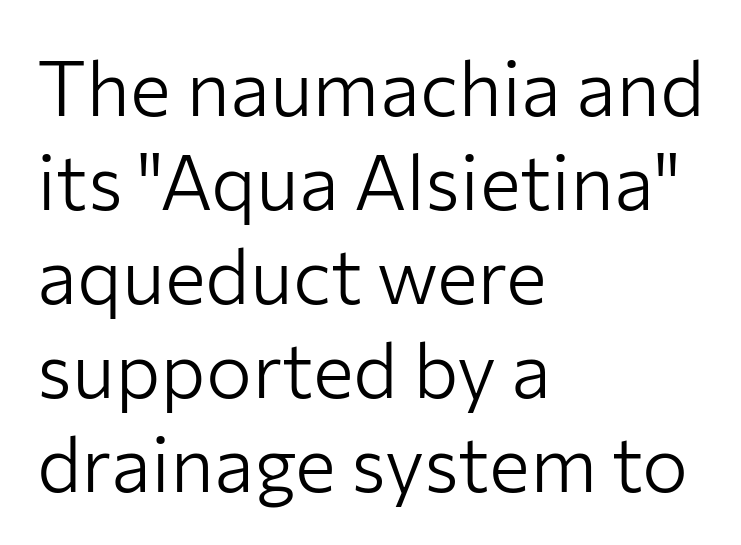
If you drew a ruler down the left edge, every line would touch it. Nope, not italic — everything's standing straight. Looks like regular typesetting: each glyph gets only the width it needs. Plain, unruled lines of type. The characters display no serif detailing; their extremities are plain.
